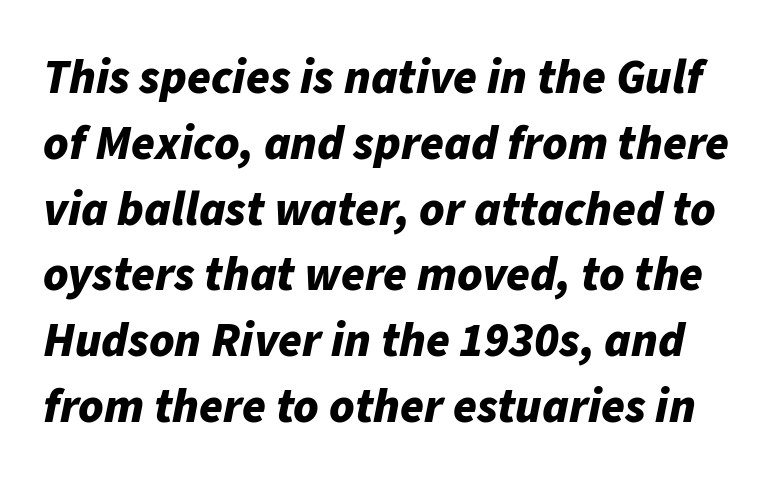
The letters are bold, with thick, heavy strokes. What stands out about the letter spacing? Nothing — it is the standard amount. Each letter keeps its own natural width here, so spacing adapts to shape. Anything drawn beneath the words? Only blank space. Does the lettering tilt? It does — this is italic. The lines sit at an ordinary, default distance from one another.
